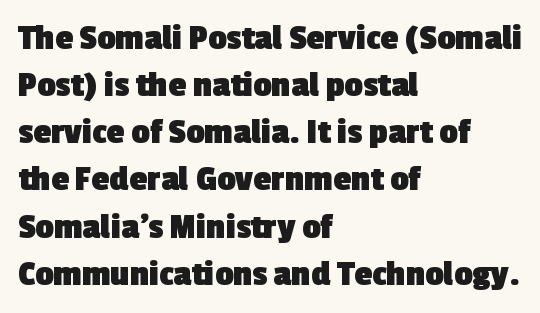
Q: Is the text bold? A: Yes.
Q: Is the typeface a serif or a sans-serif typeface? A: Sans-serif.
Q: Is the text underlined? A: No.
Q: How is the paragraph aligned? A: Left-aligned.
Q: Is the spacing between letters normal or unusually wide? A: Normal.
Q: Is the spacing between lines tight, normal or loose? A: Normal.
Q: Width (condensed, normal, or wide)? A: Normal.
Q: x-height? A: Medium.
Q: Monospaced? A: No.
